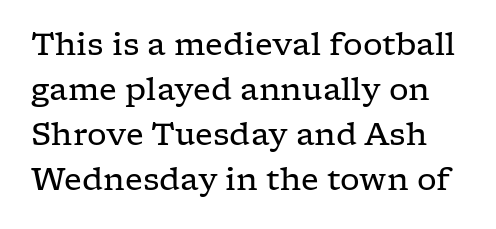
Q: Is the text bold? A: No.
Q: Is the text italic (slanted)? A: No, it is upright.
Q: Is the typeface a serif or a sans-serif typeface? A: Serif.
Q: Is the text underlined? A: No.
Q: Is the spacing between letters normal or unusually wide? A: Normal.
Q: Is the spacing between lines tight, normal or loose? A: Normal.
Q: Width (condensed, normal, or wide)? A: Wide.
Q: Stroke contrast? A: Low.
Q: x-height? A: Medium.
Q: Monospaced? A: No.
